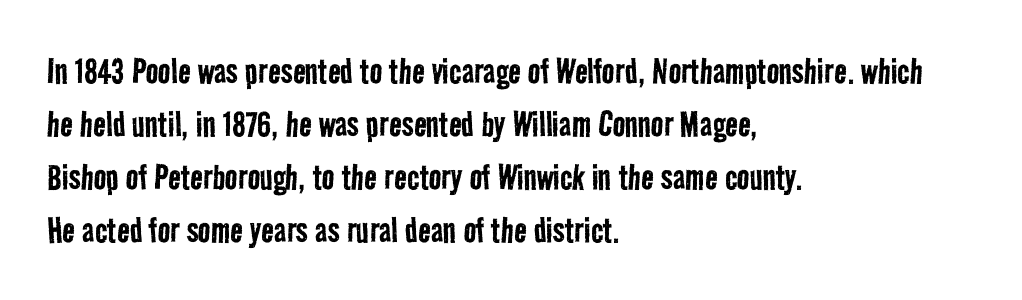
Q: Is the text bold? A: No.
Q: Is the typeface a serif or a sans-serif typeface? A: Sans-serif.
Q: Is the text underlined? A: No.
Q: How is the paragraph aligned? A: Left-aligned.
Q: Is the spacing between letters normal or unusually wide? A: Normal.
Q: Is the spacing between lines tight, normal or loose? A: Normal.
Q: Width (condensed, normal, or wide)? A: Condensed.
Q: Stroke contrast? A: Low.
Q: x-height? A: Medium.
Q: Monospaced? A: No.
